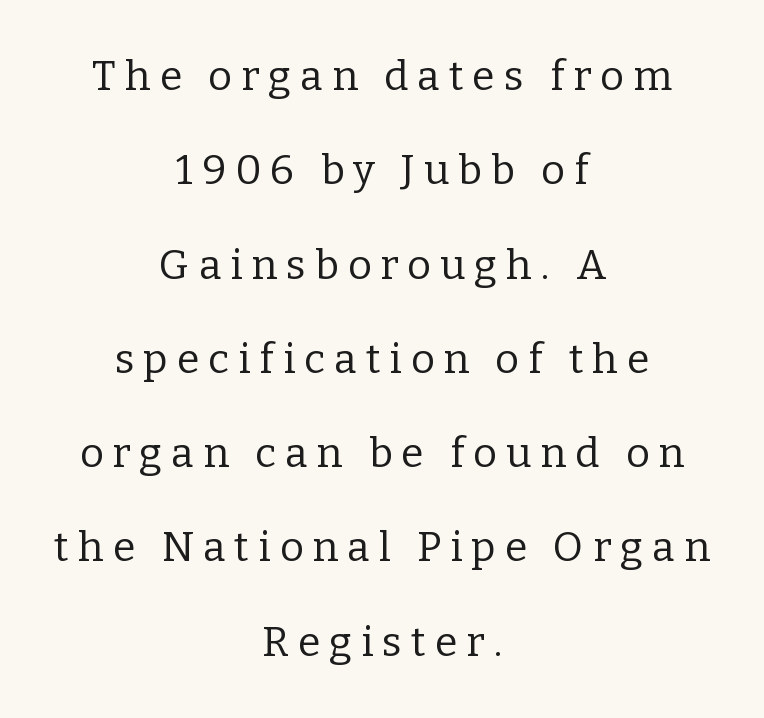
The image shows 41 px regular-weight serif type, upright; set centered, loose line spacing (2.3x), unusually wide letter spacing (+0.22 em), not underlined; low stroke contrast and a medium x-height.
